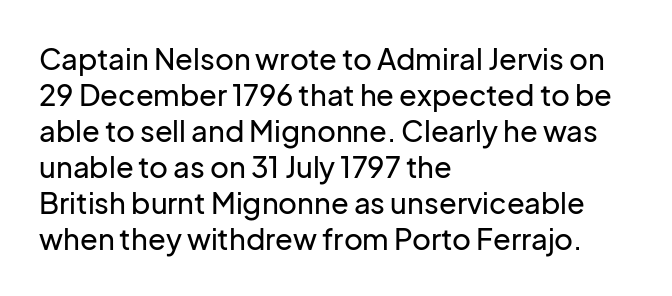
Q: Is the text italic (slanted)? A: No, it is upright.
Q: Is the typeface a serif or a sans-serif typeface? A: Sans-serif.
Q: Is the text underlined? A: No.
Q: How is the paragraph aligned? A: Left-aligned.
Q: Is the spacing between letters normal or unusually wide? A: Normal.
Q: Width (condensed, normal, or wide)? A: Normal.
Q: Stroke contrast? A: Low.
Q: x-height? A: Medium.
Q: Monospaced? A: No.
